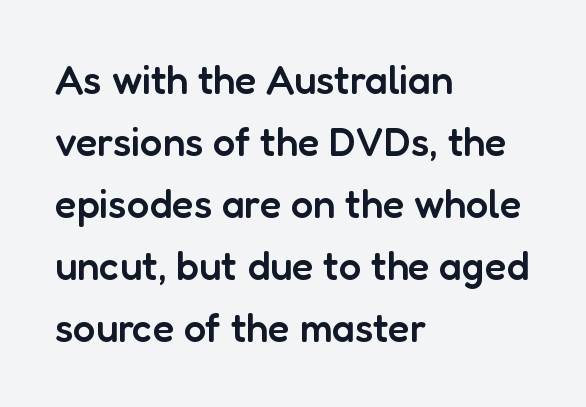
{"serif": "no", "italic": "no", "bold": "semi", "weight": "semibold", "width": "normal", "stroke_contrast": "low", "x_height": "medium", "monospaced": "no", "underline": "no", "align": "left", "line_spacing": "normal", "line_spacing_ratio": 1.55, "letter_spacing": "normal", "letter_spacing_em": 0.0, "glyph_px": 40}
